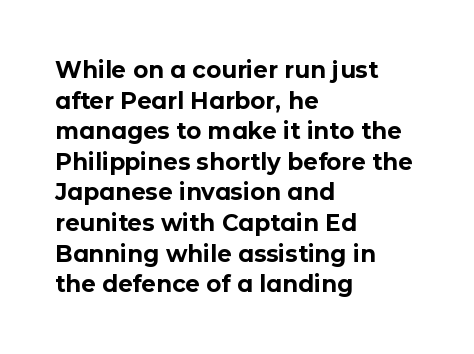
Q: Is the text bold? A: Yes.
Q: Is the text italic (slanted)? A: No, it is upright.
Q: Is the text underlined? A: No.
Q: How is the paragraph aligned? A: Left-aligned.
Q: Is the spacing between letters normal or unusually wide? A: Normal.
Q: Is the spacing between lines tight, normal or loose? A: Normal.
